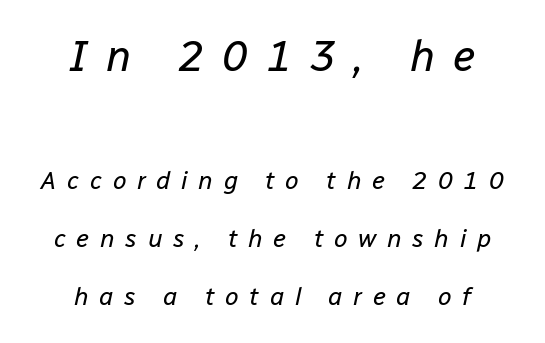
{"italic": "yes", "lean": "right", "slant_degrees": 12, "bold": "no", "weight": "regular", "width": "normal", "stroke_contrast": "low", "x_height": "medium", "monospaced": "no", "underline": "no", "align": "center", "line_spacing": "loose", "line_spacing_ratio": 2.33, "letter_spacing": "wide", "letter_spacing_em": 0.42, "larger_block": "first", "size_ratio": 1.72, "glyph_px": 43}
